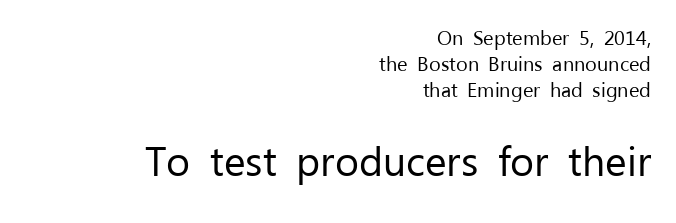
The image shows 41 px regular-weight sans-serif type, upright; set right-aligned, normal line spacing (1.29x), normal letter spacing, not underlined; the second (bottom) block is 2.05x larger; low stroke contrast and a medium x-height.
